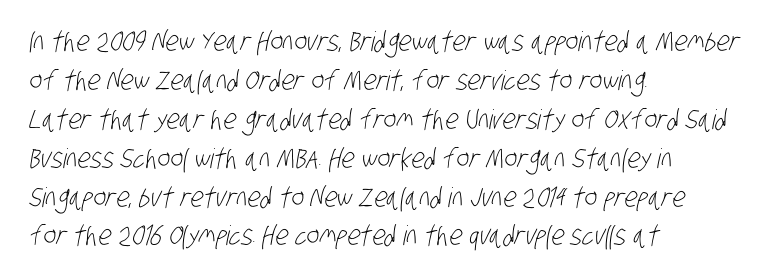
{"bold": "no", "underline": "no", "align": "left", "line_spacing": "normal", "line_spacing_ratio": 1.44, "letter_spacing": "normal", "letter_spacing_em": 0.0, "glyph_px": 27}
